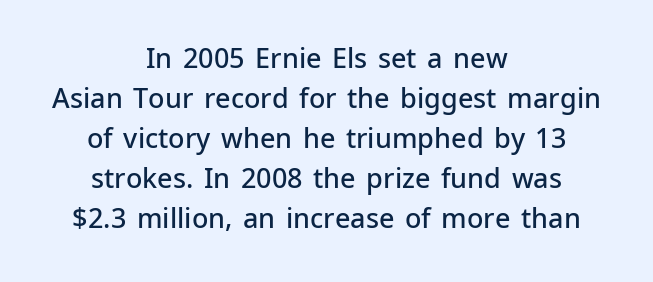
Q: Is the text bold? A: Semi-bold.
Q: Is the text italic (slanted)? A: No, it is upright.
Q: Is the text underlined? A: No.
Q: How is the paragraph aligned? A: Centered.
Q: Is the spacing between letters normal or unusually wide? A: Normal.
Q: Is the spacing between lines tight, normal or loose? A: Normal.
